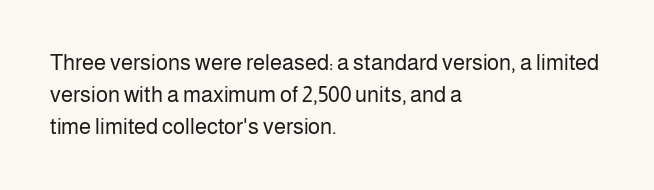
Q: Is the text bold? A: No.
Q: Is the text italic (slanted)? A: No, it is upright.
Q: Is the text underlined? A: No.
Q: How is the paragraph aligned? A: Left-aligned.
Q: Is the spacing between letters normal or unusually wide? A: Normal.
Q: Is the spacing between lines tight, normal or loose? A: Normal.
